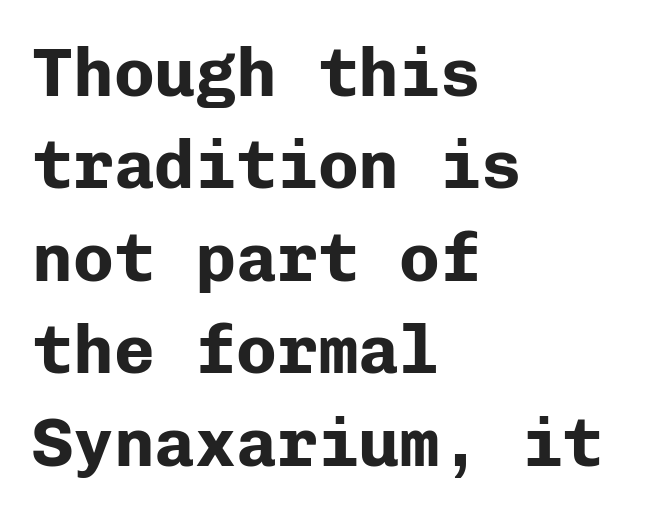
Q: Is the text bold? A: Yes.
Q: Is the text italic (slanted)? A: No, it is upright.
Q: Is the typeface a serif or a sans-serif typeface? A: Sans-serif.
Q: Is the text underlined? A: No.
Q: How is the paragraph aligned? A: Left-aligned.
Q: Is the spacing between letters normal or unusually wide? A: Normal.
Q: Is the spacing between lines tight, normal or loose? A: Normal.
Q: Width (condensed, normal, or wide)? A: Normal.
Q: Stroke contrast? A: Low.
Q: x-height? A: Medium.
Q: Monospaced? A: Yes.
